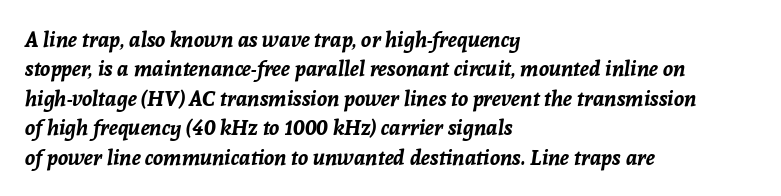
Q: Is the text bold? A: Yes.
Q: Is the text italic (slanted)? A: Yes, it leans right by about 8 degrees.
Q: Is the text underlined? A: No.
Q: How is the paragraph aligned? A: Left-aligned.
Q: Is the spacing between letters normal or unusually wide? A: Normal.
Q: Is the spacing between lines tight, normal or loose? A: Normal.
